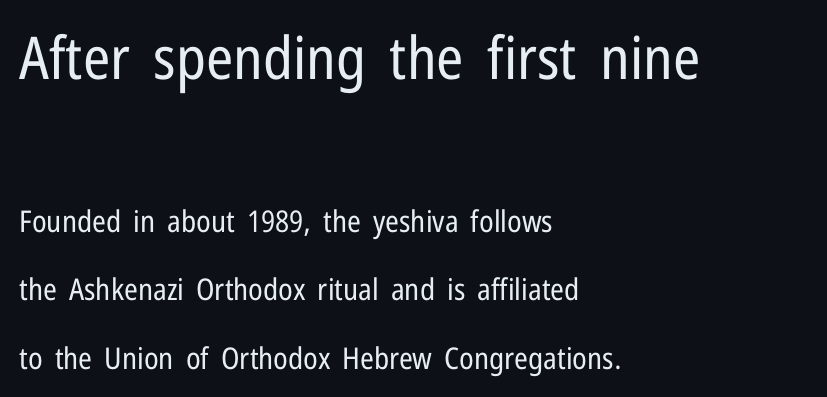
Q: Is the text bold? A: No.
Q: Is the text italic (slanted)? A: No, it is upright.
Q: Is the typeface a serif or a sans-serif typeface? A: Sans-serif.
Q: Is the text underlined? A: No.
Q: How is the paragraph aligned? A: Left-aligned.
Q: Is the spacing between letters normal or unusually wide? A: Normal.
Q: Is the spacing between lines tight, normal or loose? A: Loose.
Q: Which block of text is set in a larger size, the first (top) or the second (bottom)? A: The first (top) one.
Q: Width (condensed, normal, or wide)? A: Condensed.
Q: Stroke contrast? A: Low.
Q: x-height? A: Medium.
Q: Monospaced? A: No.
